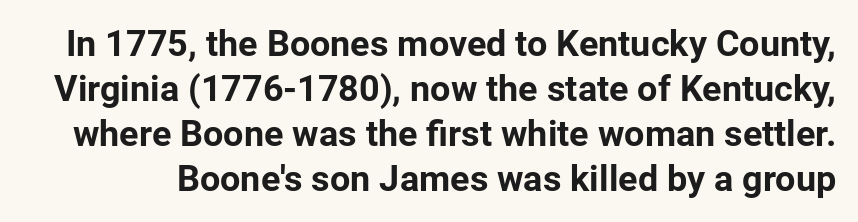
Q: Is the text bold? A: Yes.
Q: Is the text italic (slanted)? A: No, it is upright.
Q: Is the typeface a serif or a sans-serif typeface? A: Sans-serif.
Q: Is the text underlined? A: No.
Q: Is the spacing between letters normal or unusually wide? A: Normal.
Q: Is the spacing between lines tight, normal or loose? A: Normal.
Q: Width (condensed, normal, or wide)? A: Normal.
Q: Stroke contrast? A: Low.
Q: x-height? A: Medium.
Q: Monospaced? A: No.
